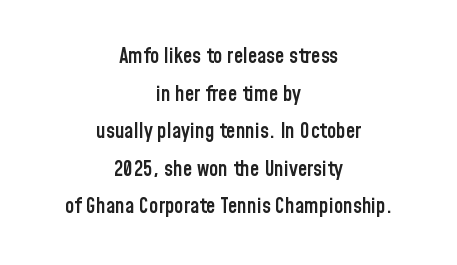
{"italic": "no", "bold": "semi", "underline": "no", "align": "center", "line_spacing_ratio": 1.79, "letter_spacing": "normal", "letter_spacing_em": 0.0, "glyph_px": 21}
